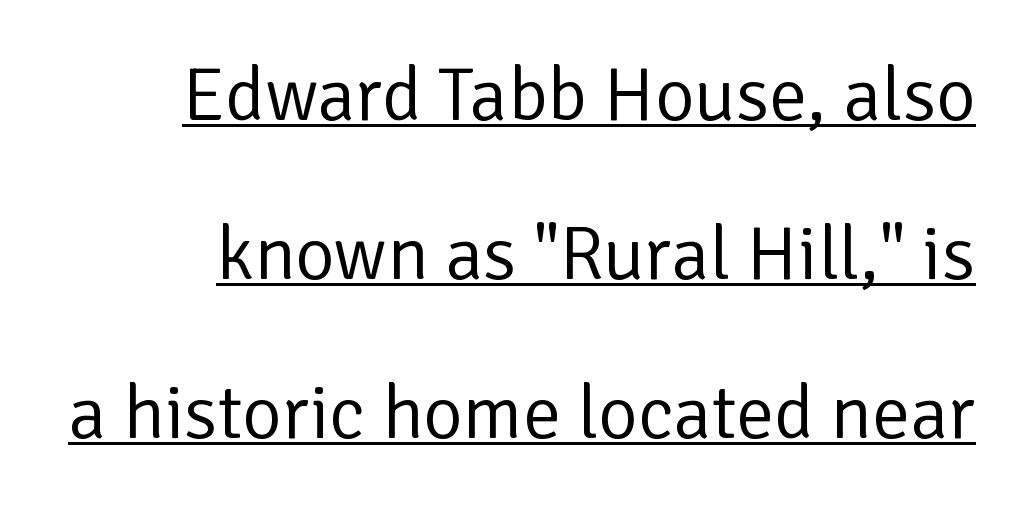
The image shows 76 px regular-weight sans-serif type, upright; set loose line spacing (2.09x), normal letter spacing, underlined; low stroke contrast and a medium x-height.
